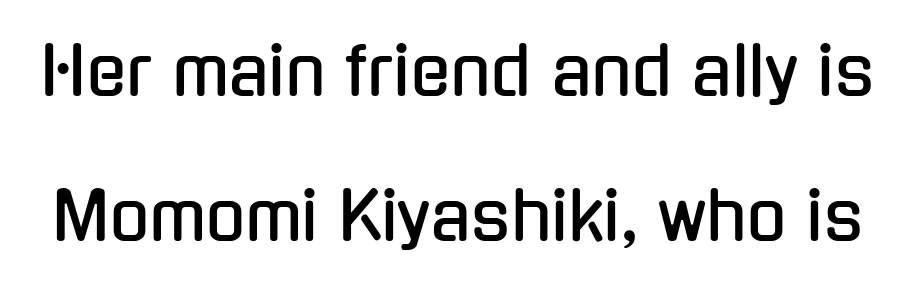
Students, note that the glyphs here touch the page at normal intervals. Each letter keeps its own natural width here, so spacing adapts to shape. In terms of letterform style, serifs are entirely absent. Has an underline been added? It has not. Compared with typical paragraphs, the rows here are farther apart. In terms of posture, this sample is upright.
